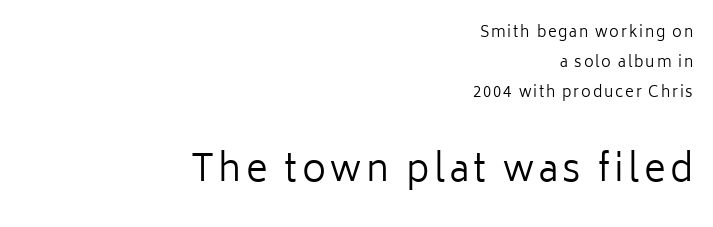
Q: Is the text bold? A: No.
Q: Is the text italic (slanted)? A: No, it is upright.
Q: Is the typeface a serif or a sans-serif typeface? A: Sans-serif.
Q: Is the text underlined? A: No.
Q: How is the paragraph aligned? A: Right-aligned.
Q: Is the spacing between lines tight, normal or loose? A: Loose.
Q: Which block of text is set in a larger size, the first (top) or the second (bottom)? A: The second (bottom) one.
Q: Width (condensed, normal, or wide)? A: Normal.
Q: Stroke contrast? A: Low.
Q: x-height? A: Medium.
Q: Monospaced? A: No.
